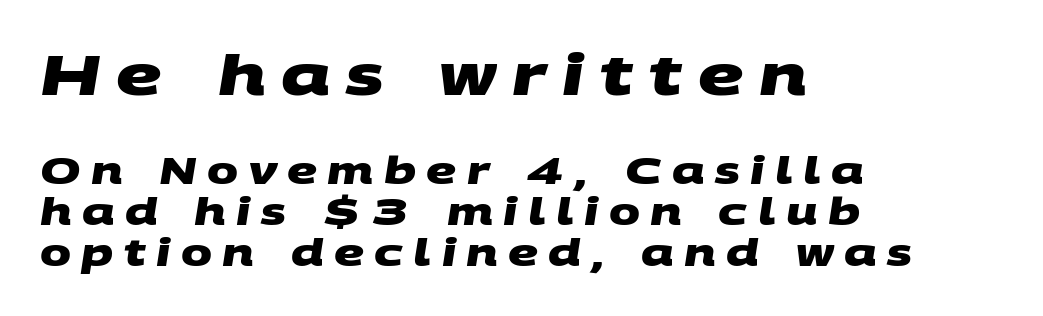
The image shows 56 px heavy, wide sans-serif type; set left-aligned, tight line spacing (1.12x), unusually wide letter spacing (+0.28 em), not underlined; the first (top) block is 1.51x larger; medium stroke contrast and a large x-height.
